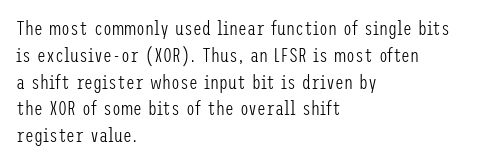
The image shows 20 px text type, upright; set left-aligned, normal line spacing (1.34x), normal letter spacing, not underlined.
